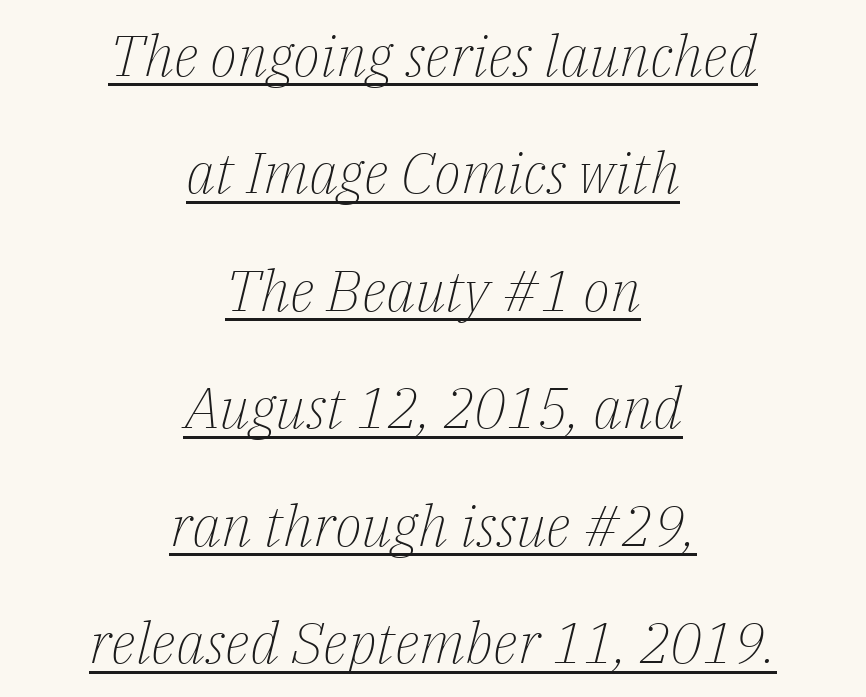
{"serif": "yes", "italic": "yes", "lean": "right", "slant_degrees": 14, "bold": "no", "weight": "light", "width": "normal", "stroke_contrast": "low", "x_height": "medium", "monospaced": "no", "underline": "yes", "align": "center", "line_spacing": "loose", "line_spacing_ratio": 2.06, "letter_spacing": "normal", "letter_spacing_em": 0.0, "glyph_px": 57}
